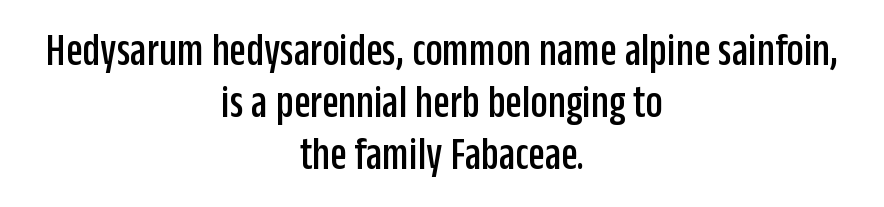
{"serif": "no", "italic": "no", "width": "condensed", "stroke_contrast": "low", "x_height": "large", "monospaced": "no", "underline": "no", "align": "center", "line_spacing": "tight", "line_spacing_ratio": 1.08, "letter_spacing": "normal", "letter_spacing_em": 0.0, "glyph_px": 48}
